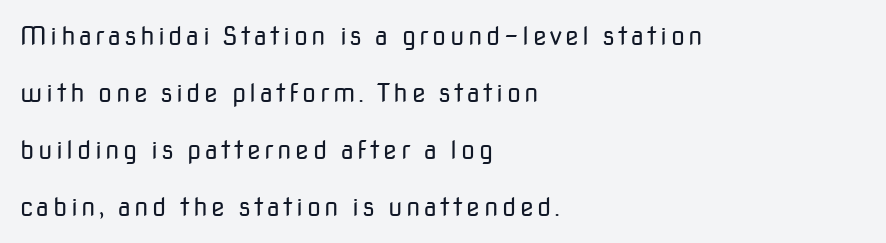
The image shows 25 px text type, upright; set left-aligned, loose line spacing (2.28x), not underlined.
